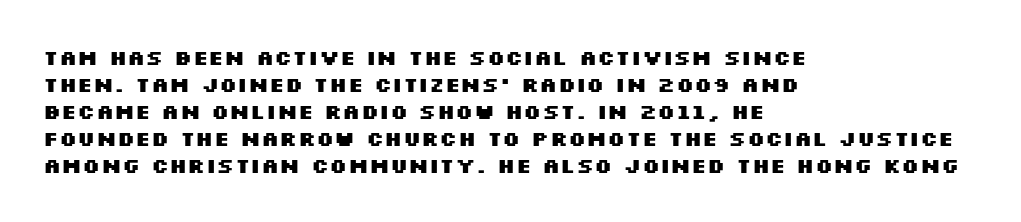
{"italic": "no", "bold": "yes", "underline": "no", "align": "left", "line_spacing": "normal", "line_spacing_ratio": 1.28, "letter_spacing": "normal", "letter_spacing_em": 0.0, "glyph_px": 21}
